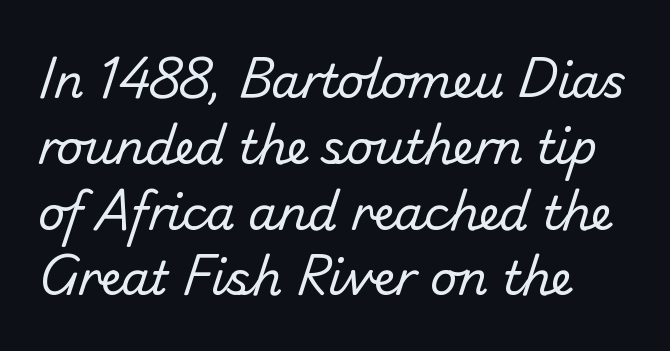
Rows of type keep a routine distance in the vertical direction. No extra tracking has been applied to these lines. A classic flush-left, rag-right setting is used for this passage. The text was rendered using a sans face with plain stroke endings. Looks like regular typesetting: each glyph gets only the width it needs.
